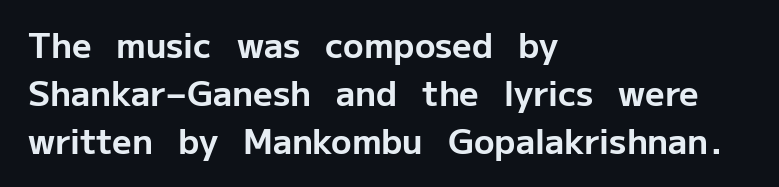
The image shows 34 px bold sans-serif type, upright; set left-aligned, normal line spacing (1.41x), normal letter spacing, not underlined; low stroke contrast and a medium x-height.
